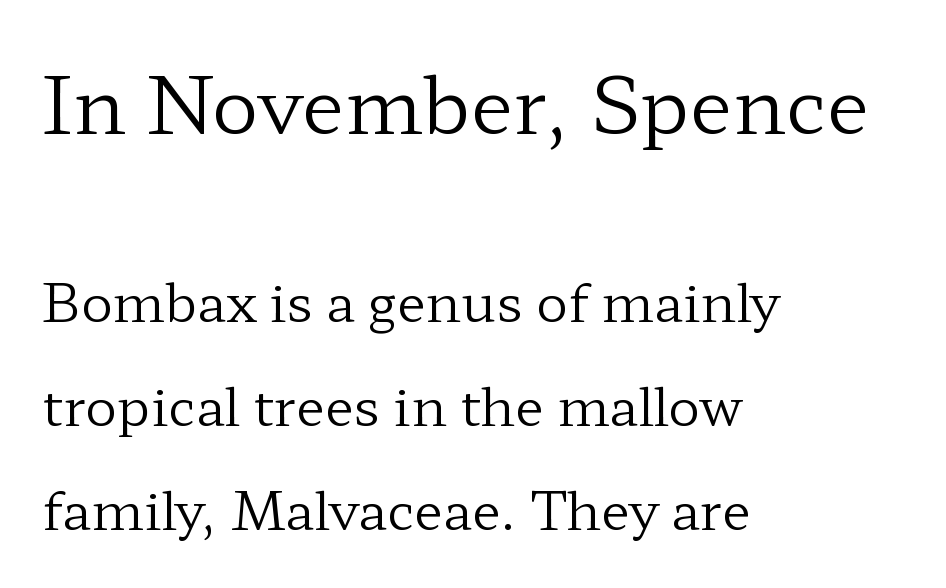
Q: Is the text bold? A: No.
Q: Is the text italic (slanted)? A: No, it is upright.
Q: Is the typeface a serif or a sans-serif typeface? A: Serif.
Q: Is the text underlined? A: No.
Q: How is the paragraph aligned? A: Left-aligned.
Q: Is the spacing between letters normal or unusually wide? A: Normal.
Q: Is the spacing between lines tight, normal or loose? A: Loose.
Q: Which block of text is set in a larger size, the first (top) or the second (bottom)? A: The first (top) one.
Q: Width (condensed, normal, or wide)? A: Wide.
Q: Stroke contrast? A: Low.
Q: x-height? A: Medium.
Q: Monospaced? A: No.
